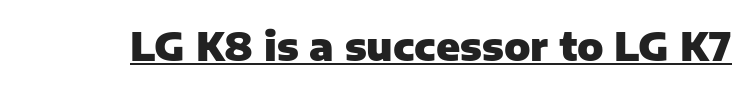
{"serif": "no", "italic": "no", "bold": "yes", "weight": "heavy", "width": "normal", "stroke_contrast": "low", "x_height": "medium", "monospaced": "no", "underline": "yes", "letter_spacing": "normal", "letter_spacing_em": 0.0, "glyph_px": 39}
